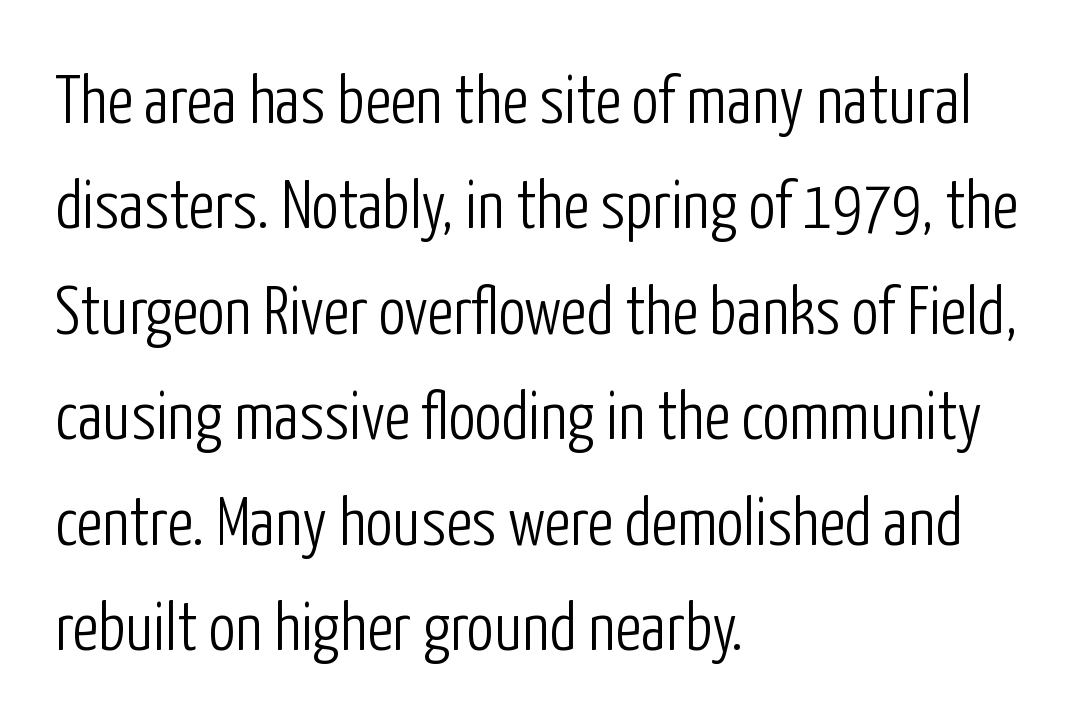
Horizontally, the lines are justified to the leading edge only. You can tell it's not italic because the verticals are truly vertical. Here the designer chose a conventional face with non-uniform glyph widths. Baseline-to-baseline distance is the conventional proportion of letter height. The letters carry no serifs — their stems end cleanly without finishing strokes.
